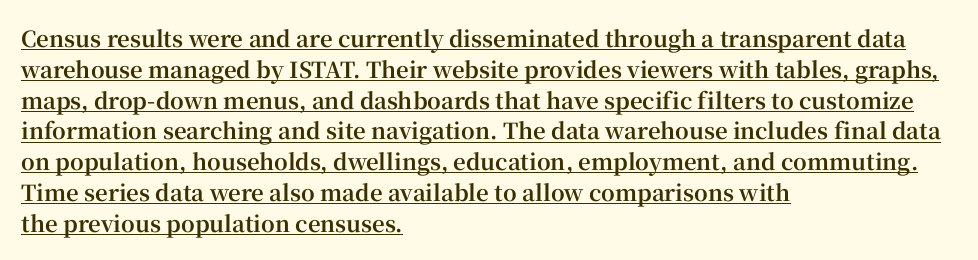
{"italic": "no", "bold": "yes", "underline": "yes", "align": "left", "line_spacing": "normal", "line_spacing_ratio": 1.4, "letter_spacing": "normal", "letter_spacing_em": 0.0, "glyph_px": 22}
